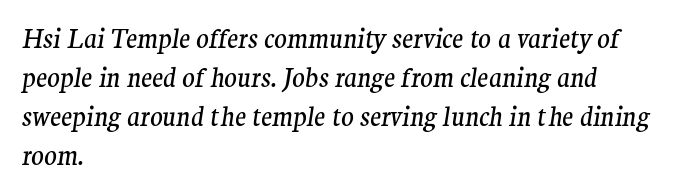
The image shows 26 px text type, italic (leaning right); set left-aligned, normal line spacing (1.5x), normal letter spacing, not underlined.
